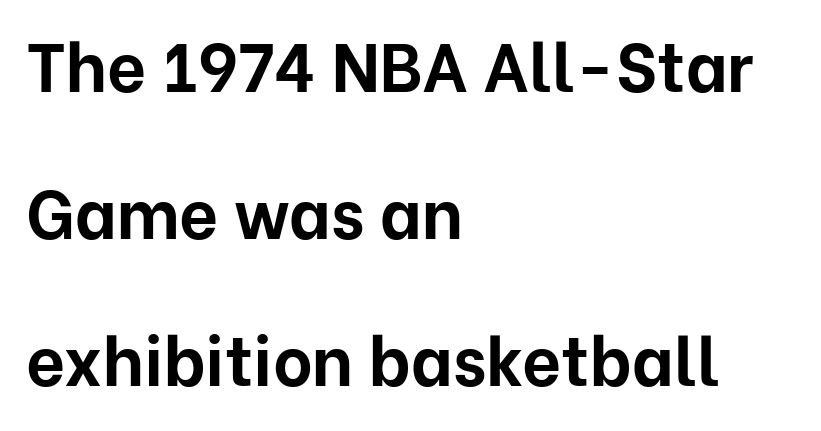
Spacing verdict: proportional, widths tailored to each character. Beneath every word, the page is bare. How are the letters spaced? Ordinarily, with no added tracking. Nope, not italic — everything's standing straight.
